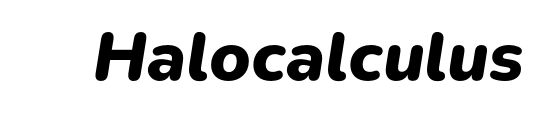
{"italic": "yes", "lean": "right", "slant_degrees": 9, "bold": "yes", "weight": "heavy", "width": "normal", "stroke_contrast": "low", "x_height": "medium", "monospaced": "no", "underline": "no", "letter_spacing": "normal", "letter_spacing_em": 0.0, "glyph_px": 70}
